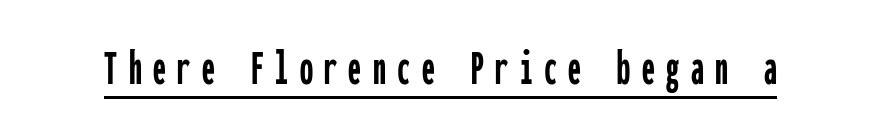
{"serif": "no", "italic": "no", "width": "condensed", "stroke_contrast": "low", "x_height": "medium", "monospaced": "yes", "underline": "yes", "letter_spacing": "wide", "letter_spacing_em": 0.22, "glyph_px": 52}
